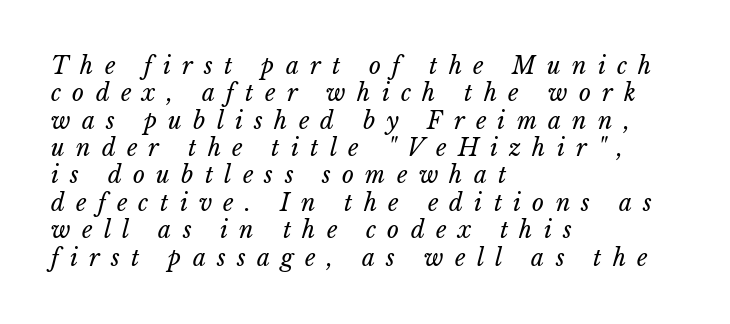
Q: Is the text bold? A: No.
Q: Is the text underlined? A: No.
Q: How is the paragraph aligned? A: Left-aligned.
Q: Is the spacing between letters normal or unusually wide? A: Unusually wide.
